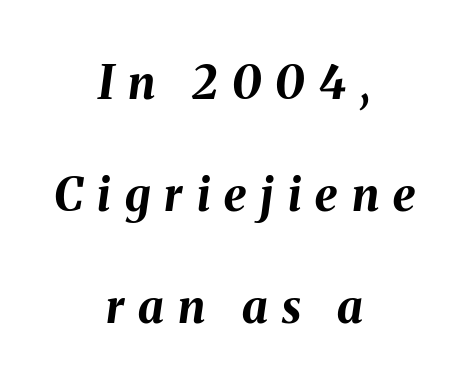
The image shows 46 px bold type, italic (leaning right); set centered, loose line spacing (2.43x), unusually wide letter spacing (+0.31 em), not underlined; medium stroke contrast and a medium x-height.
